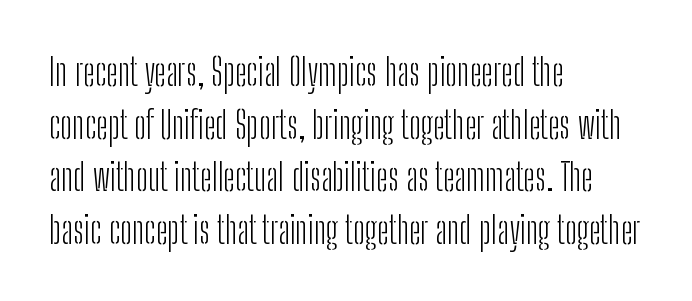
The image shows 37 px light, condensed sans-serif type, upright; set left-aligned, normal line spacing (1.42x), normal letter spacing, not underlined; low stroke contrast and a medium x-height.
